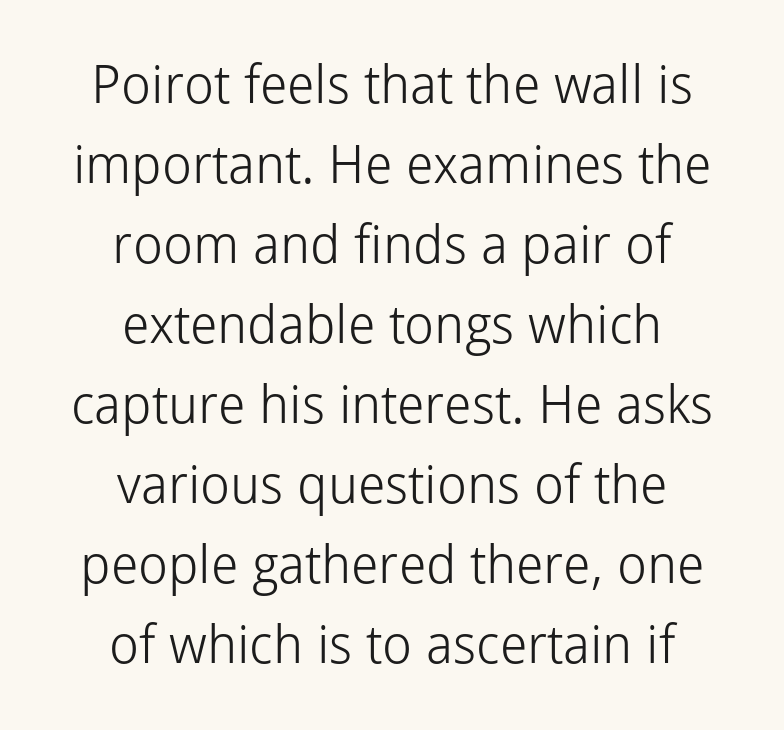
The rendering uses a moderate line-height, typical for paragraphs. The type is set solid horizontally, with unmodified tracking. The compositor balanced each line on the midline. The weight would be labelled regular, book, light, or lighter still.
